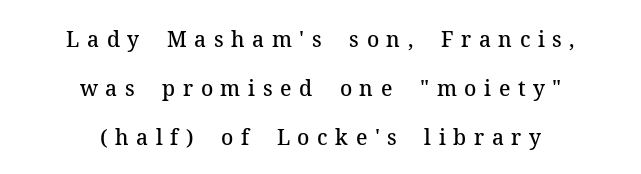
The image shows 21 px text type, upright; set centered, loose line spacing (2.34x), unusually wide letter spacing (+0.36 em), not underlined.
